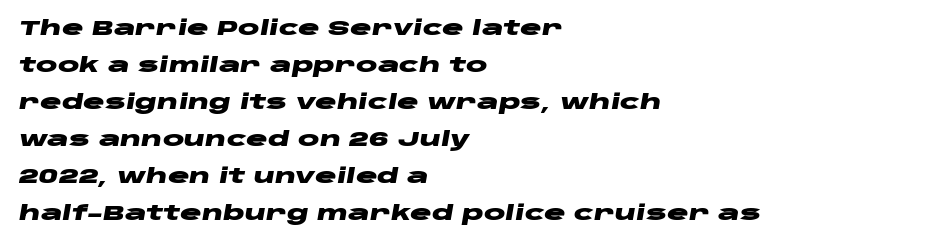
{"italic": "yes", "lean": "right", "slant_degrees": 10, "bold": "yes", "underline": "no", "align": "left", "line_spacing_ratio": 1.85, "letter_spacing": "normal", "letter_spacing_em": 0.0, "glyph_px": 20}
